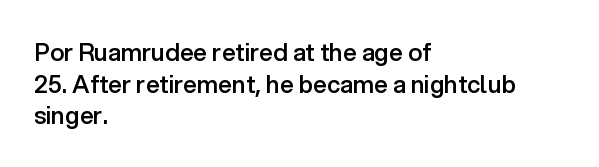
Slightly chunky letters — semibold, I'd say, not full bold. Letter spacing: default. The string is rendered with underlining switched off. Does the leading feel generous? No, just average. These lines are set flush left with a ragged right edge. The letters stand upright; this is a roman face.
